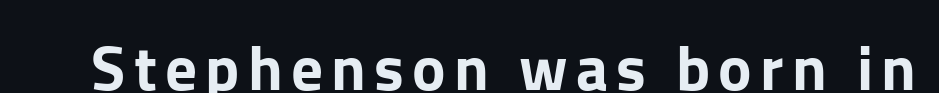
The specimen includes a rule beneath the text block's lines. Here the designer chose a conventional face with non-uniform glyph widths. Upright lettering throughout. Stroke terminals: plain, sans-serif.
